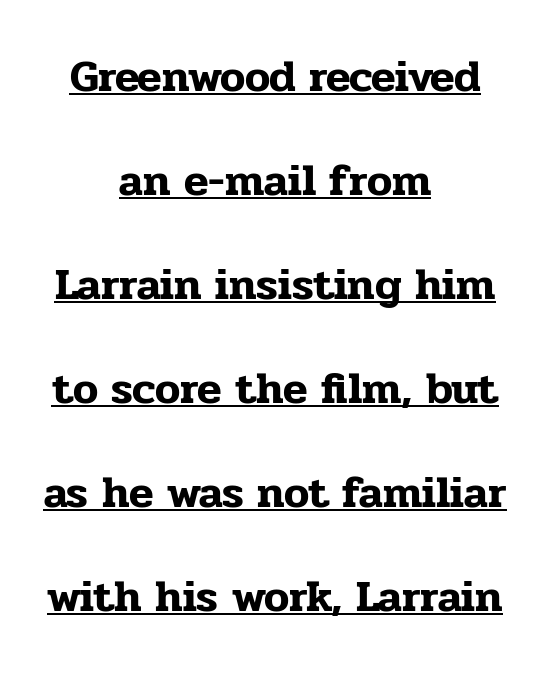
{"serif": "yes", "italic": "no", "width": "normal", "stroke_contrast": "low", "x_height": "medium", "monospaced": "no", "underline": "yes", "align": "center", "line_spacing": "loose", "line_spacing_ratio": 2.31, "letter_spacing": "normal", "letter_spacing_em": 0.0, "glyph_px": 45}
